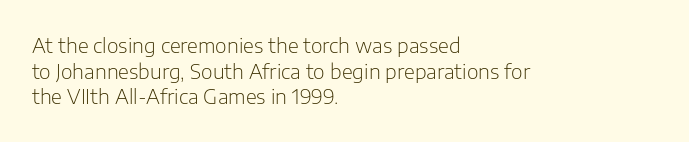
The image shows 20 px text type, upright; set left-aligned, normal line spacing (1.28x), normal letter spacing, not underlined.
